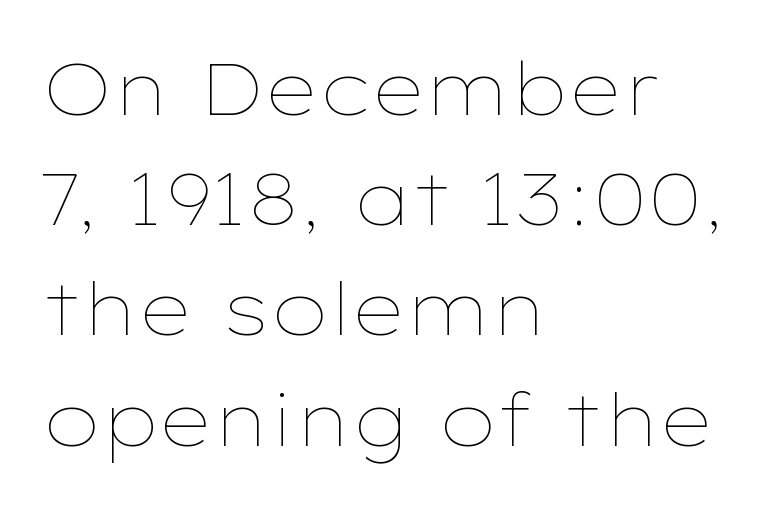
{"italic": "no", "bold": "no", "weight": "thin", "width": "wide", "stroke_contrast": "low", "x_height": "medium", "monospaced": "no", "underline": "no", "align": "left", "line_spacing": "normal", "line_spacing_ratio": 1.51, "letter_spacing": "normal", "letter_spacing_em": 0.0, "glyph_px": 73}
